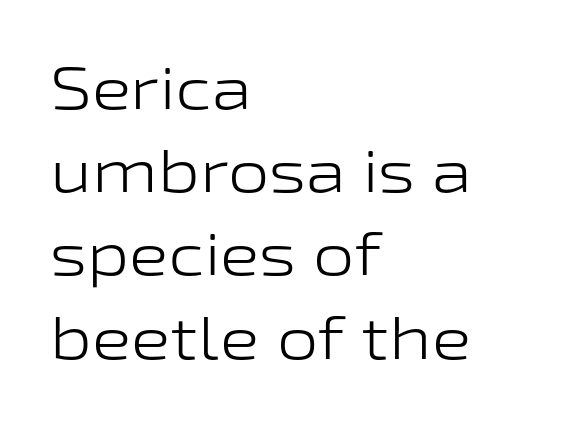
{"serif": "no", "italic": "no", "bold": "no", "weight": "light", "width": "wide", "stroke_contrast": "low", "x_height": "medium", "monospaced": "no", "underline": "no", "align": "left", "line_spacing": "normal", "line_spacing_ratio": 1.41, "letter_spacing": "normal", "letter_spacing_em": 0.0, "glyph_px": 59}
